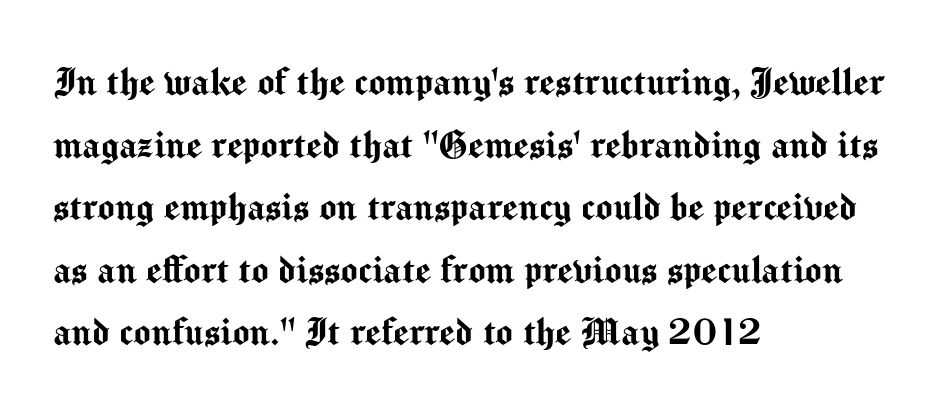
{"serif": "no", "italic": "no", "width": "normal", "stroke_contrast": "medium", "x_height": "medium", "monospaced": "no", "underline": "no", "align": "left", "line_spacing": "normal", "line_spacing_ratio": 1.39, "letter_spacing": "normal", "letter_spacing_em": 0.0, "glyph_px": 45}
